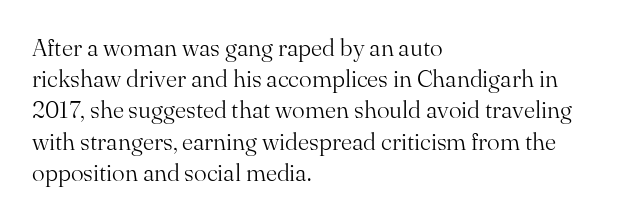
{"italic": "no", "bold": "no", "underline": "no", "align": "left", "line_spacing": "normal", "line_spacing_ratio": 1.3, "letter_spacing": "normal", "letter_spacing_em": 0.0, "glyph_px": 24}
